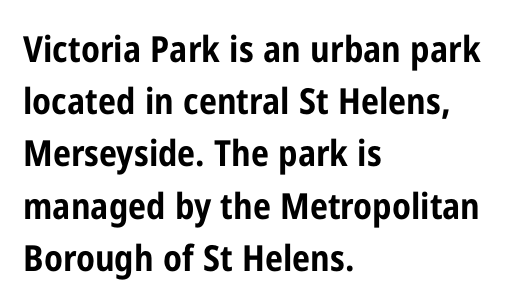
The image shows 36 px bold, condensed sans-serif type, upright; set left-aligned, normal line spacing (1.45x), normal letter spacing, not underlined; low stroke contrast and a medium x-height.
